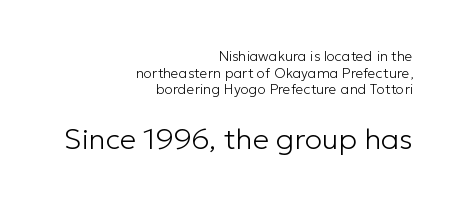
The image shows 29 px light sans-serif type, upright; set right-aligned, line spacing 1.19x, normal letter spacing, not underlined; the second (bottom) block is 2.07x larger; low stroke contrast and a medium x-height.
